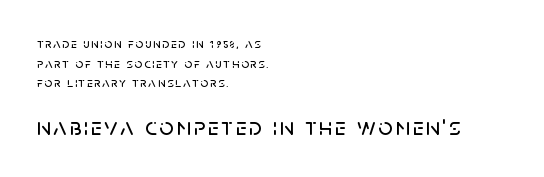
Q: Is the text italic (slanted)? A: No, it is upright.
Q: Is the text underlined? A: No.
Q: How is the paragraph aligned? A: Left-aligned.
Q: Is the spacing between lines tight, normal or loose? A: Normal.
Q: Which block of text is set in a larger size, the first (top) or the second (bottom)? A: The second (bottom) one.
